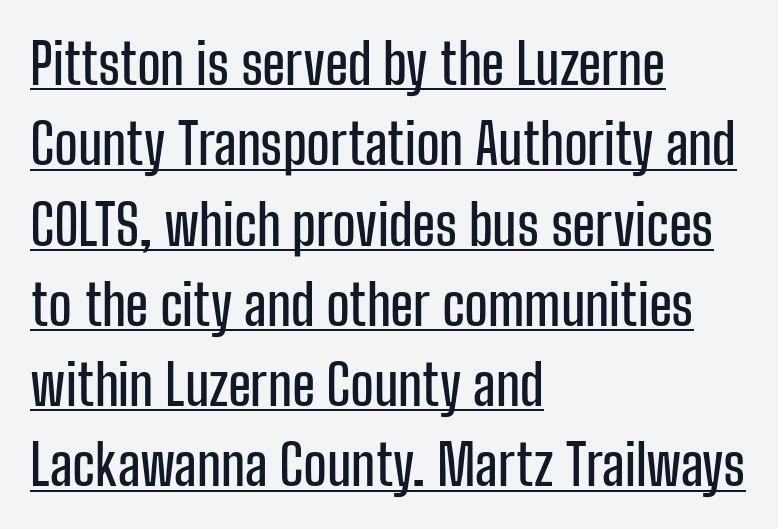
The passage is arranged the way most books set body copy — flush left. The lettering stays uniformly vertical, giving the passage a roman look. Quick note: interline space is typical. The line texture is even and compact thanks to regular tracking.
